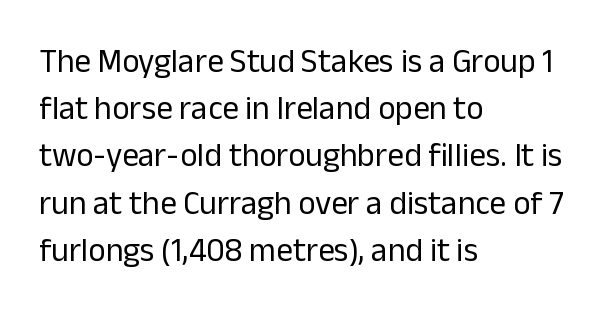
The image shows 33 px regular-weight sans-serif type, upright; set left-aligned, normal line spacing (1.43x), normal letter spacing, not underlined; low stroke contrast and a medium x-height.
